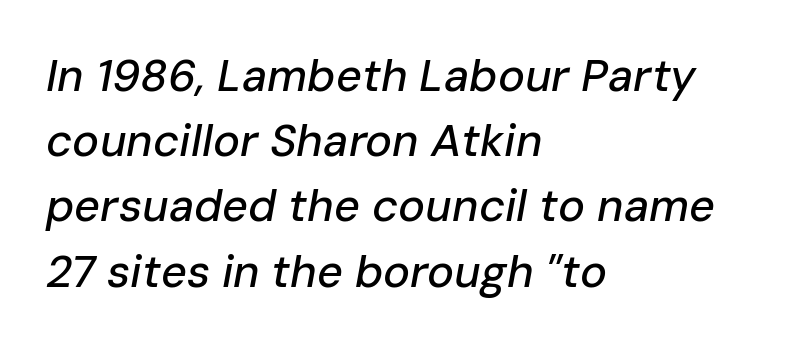
Q: Is the text italic (slanted)? A: Yes, it leans right by about 10 degrees.
Q: Is the text underlined? A: No.
Q: How is the paragraph aligned? A: Left-aligned.
Q: Is the spacing between letters normal or unusually wide? A: Normal.
Q: Is the spacing between lines tight, normal or loose? A: Normal.
Q: Width (condensed, normal, or wide)? A: Normal.
Q: Stroke contrast? A: Low.
Q: x-height? A: Medium.
Q: Monospaced? A: No.
